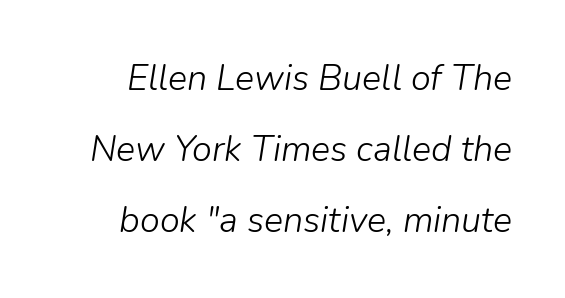
Q: Is the text bold? A: No.
Q: Is the text italic (slanted)? A: Yes, it leans right by about 9 degrees.
Q: Is the text underlined? A: No.
Q: Is the spacing between letters normal or unusually wide? A: Normal.
Q: Is the spacing between lines tight, normal or loose? A: Loose.
Q: Width (condensed, normal, or wide)? A: Normal.
Q: Stroke contrast? A: Low.
Q: x-height? A: Medium.
Q: Monospaced? A: No.
